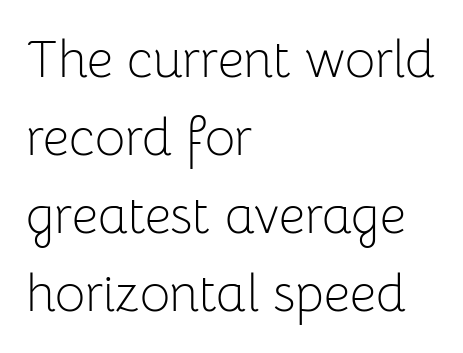
These glyphs show unthickened strokes, regular width or finer. This sample uses an upright cut, with every glyph sitting square on the baseline. Here the glyphs are tracked normally, forming tight word shapes. Do the characters align in a grid? No, the font is proportional. No feet cap the strokes, marking this as sans-serif type.
